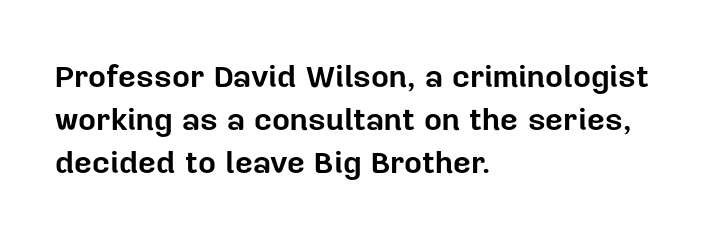
{"serif": "no", "italic": "no", "bold": "yes", "weight": "bold", "width": "normal", "stroke_contrast": "low", "x_height": "medium", "monospaced": "no", "underline": "no", "align": "left", "line_spacing": "normal", "line_spacing_ratio": 1.38, "letter_spacing": "normal", "letter_spacing_em": 0.0, "glyph_px": 31}
